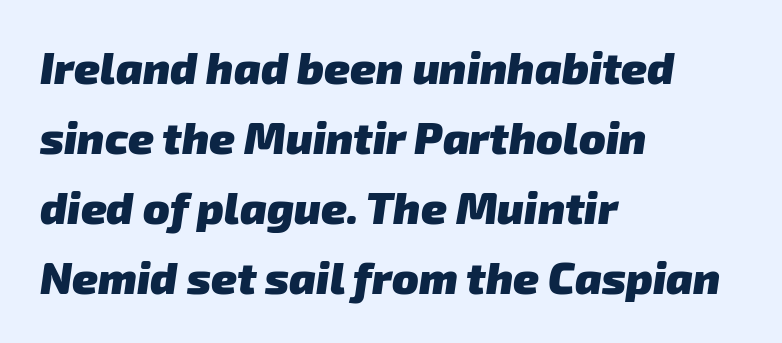
This sample has the flowing, uneven cadence of proportional lettering. Type without underlining. The typesetter chose a ragged-right arrangement here. Short note: letters normally spaced. The sample has been set heavy, in full bold.
